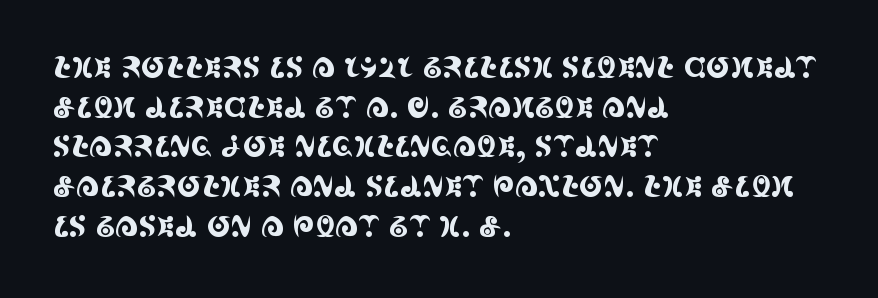
{"serif": "yes", "italic": "no", "width": "condensed", "x_height": "large", "monospaced": "no", "underline": "no", "align": "left", "line_spacing": "normal", "line_spacing_ratio": 1.37, "letter_spacing": "normal", "letter_spacing_em": 0.0, "glyph_px": 29}
